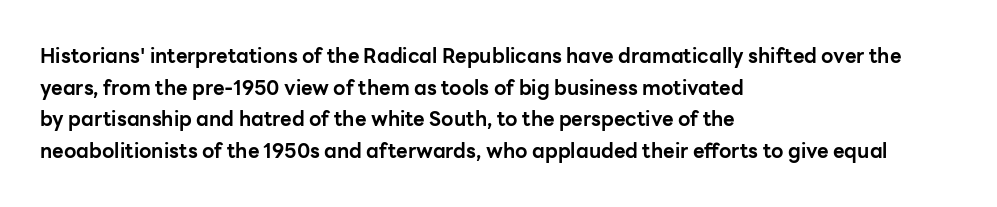
{"italic": "no", "bold": "yes", "underline": "no", "align": "left", "line_spacing": "normal", "line_spacing_ratio": 1.58, "letter_spacing": "normal", "letter_spacing_em": 0.0, "glyph_px": 20}
